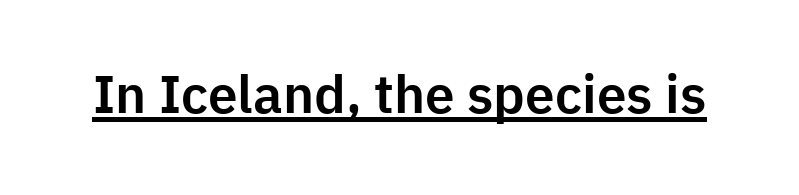
The image shows 53 px sans-serif type, upright; set normal letter spacing, underlined; low stroke contrast and a medium x-height.
